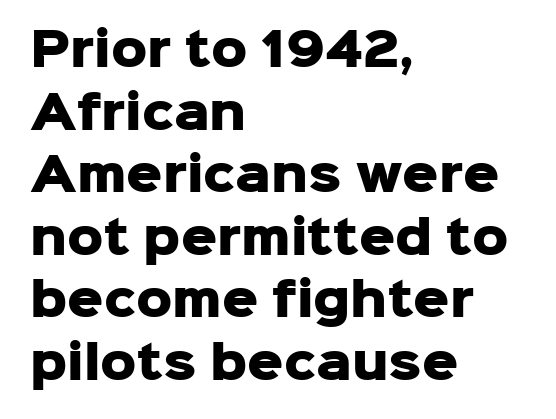
The rows are spaced the way most documents space them. Think of a printed novel: that variable character pitch is what you see here. Examine the stroke ends and you'll find no serifs. The rendering uses a bold face; every stroke is thick and dark. Vertical strokes here are truly vertical. If you drew a ruler down the left edge, every line would touch it.
